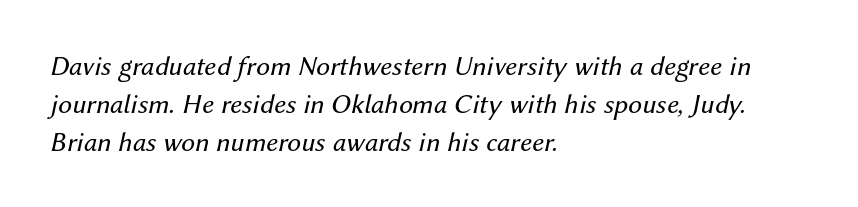
Q: Is the text bold? A: No.
Q: Is the text italic (slanted)? A: Yes, it leans right by about 12 degrees.
Q: Is the text underlined? A: No.
Q: How is the paragraph aligned? A: Left-aligned.
Q: Is the spacing between letters normal or unusually wide? A: Normal.
Q: Is the spacing between lines tight, normal or loose? A: Normal.
Q: Width (condensed, normal, or wide)? A: Normal.
Q: Stroke contrast? A: Medium.
Q: x-height? A: Medium.
Q: Monospaced? A: No.
